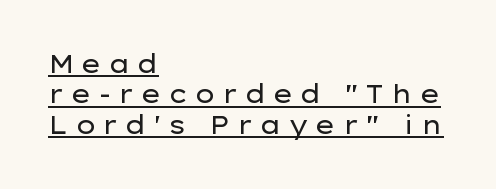
The image shows 25 px text type, upright; set left-aligned, line spacing 1.22x, unusually wide letter spacing (+0.25 em), underlined.
